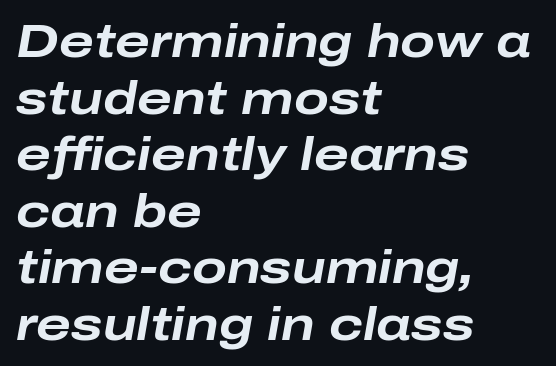
{"italic": "yes", "lean": "right", "slant_degrees": 10, "bold": "yes", "weight": "bold", "width": "wide", "stroke_contrast": "low", "x_height": "medium", "monospaced": "no", "underline": "no", "align": "left", "line_spacing_ratio": 1.23, "letter_spacing": "normal", "letter_spacing_em": 0.0, "glyph_px": 46}
